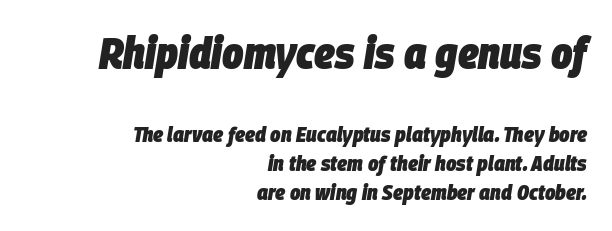
The image shows 45 px heavy, condensed type, italic (leaning right); set right-aligned, normal line spacing (1.32x), normal letter spacing, not underlined; the first (top) block is 2.05x larger; low stroke contrast and a large x-height.
